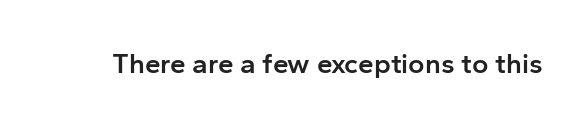
{"serif": "no", "italic": "no", "bold": "semi", "weight": "semibold", "width": "normal", "stroke_contrast": "low", "x_height": "medium", "monospaced": "no", "underline": "no", "letter_spacing": "normal", "letter_spacing_em": 0.0, "glyph_px": 28}
